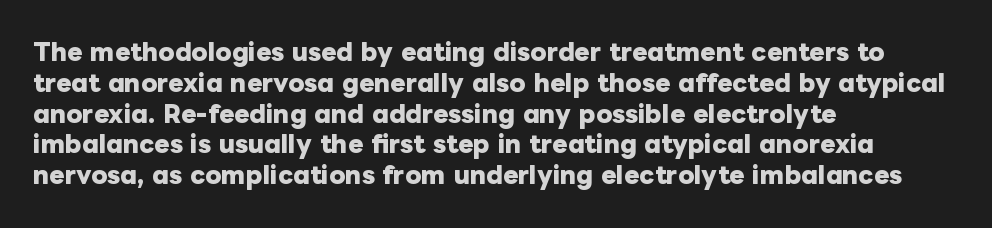
It's the straight-up-and-down kind of type. Descender tails drop into unmarked territory. Weight check: bold — yes, fully. Line beginnings align vertically; line endings do not.
